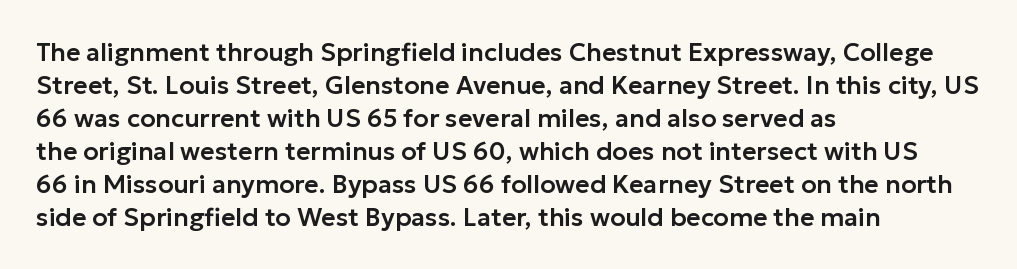
The image shows 25 px text type, upright; set left-aligned, normal line spacing (1.32x), normal letter spacing, not underlined.
